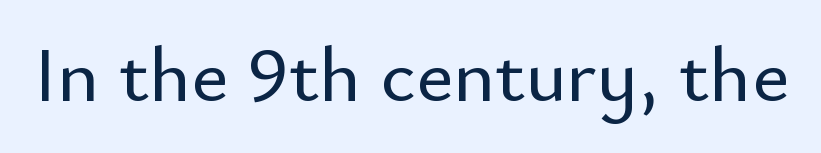
Q: Is the text italic (slanted)? A: No, it is upright.
Q: Is the typeface a serif or a sans-serif typeface? A: Sans-serif.
Q: Is the text underlined? A: No.
Q: Is the spacing between letters normal or unusually wide? A: Normal.
Q: Width (condensed, normal, or wide)? A: Normal.
Q: Stroke contrast? A: Low.
Q: x-height? A: Small.
Q: Monospaced? A: No.
